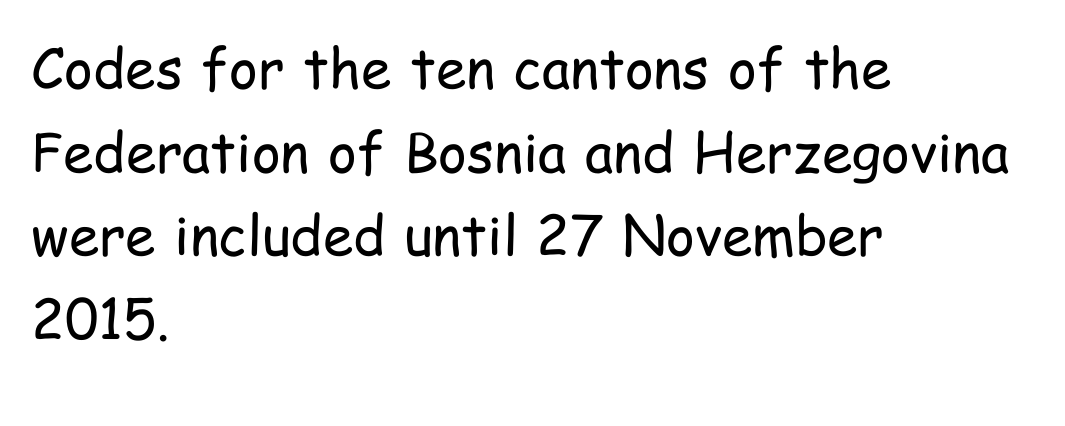
The image shows 55 px regular-weight, condensed sans-serif type, upright; set left-aligned, normal line spacing (1.52x), normal letter spacing, not underlined; low stroke contrast and a medium x-height.
